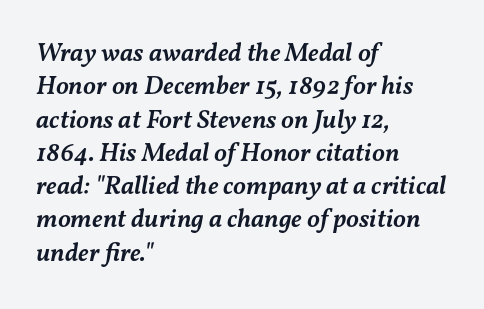
The image shows 26 px text type, italic (leaning right); set left-aligned, normal line spacing (1.28x), normal letter spacing, not underlined.
